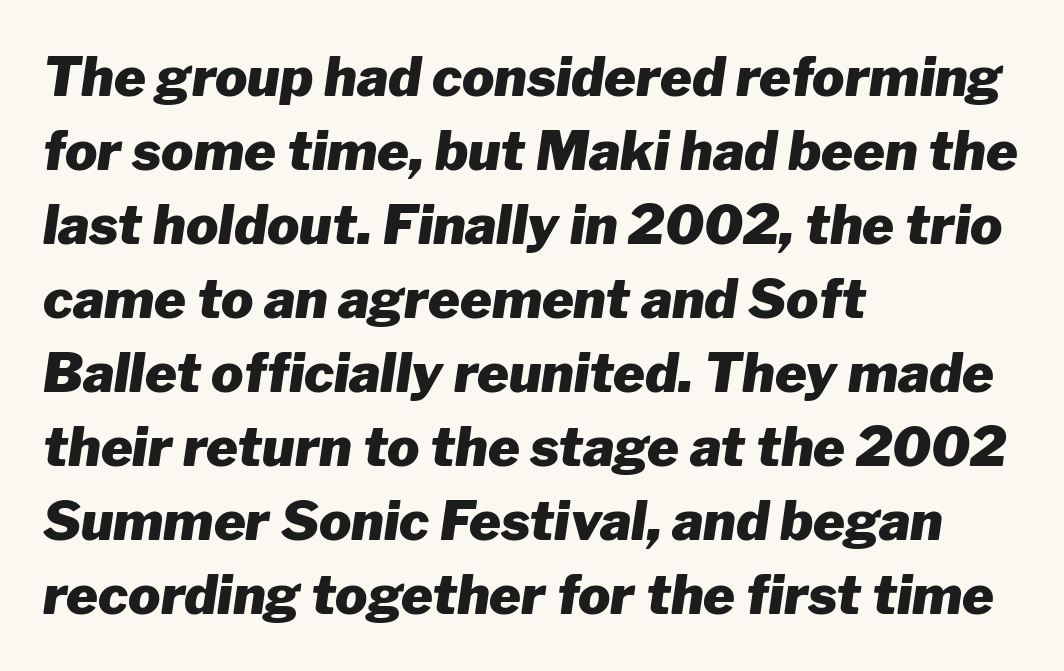
The image shows 54 px heavy type, italic (leaning right); set left-aligned, normal line spacing (1.37x), normal letter spacing, not underlined; low stroke contrast and a medium x-height.
